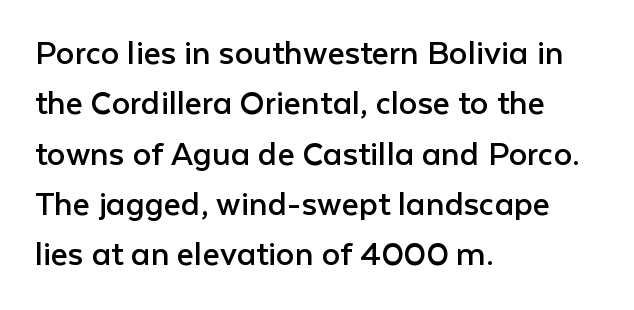
{"serif": "no", "italic": "no", "bold": "no", "weight": "regular", "width": "normal", "stroke_contrast": "low", "x_height": "medium", "monospaced": "no", "underline": "no", "align": "left", "line_spacing": "normal", "line_spacing_ratio": 1.36, "letter_spacing": "normal", "letter_spacing_em": 0.0, "glyph_px": 37}
